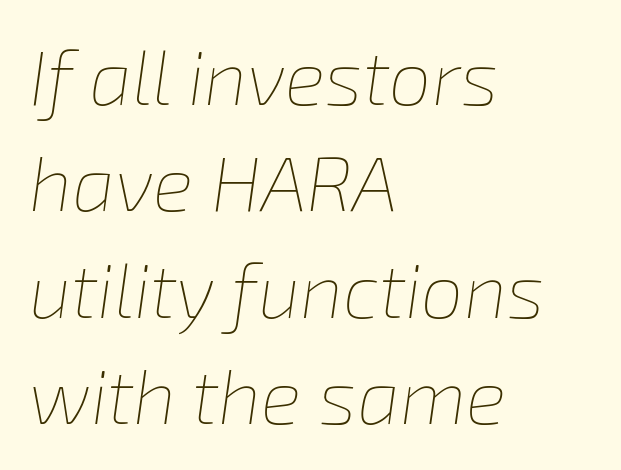
The image shows 76 px thin type, italic (leaning right); set left-aligned, normal line spacing (1.4x), normal letter spacing, not underlined; low stroke contrast and a medium x-height.
